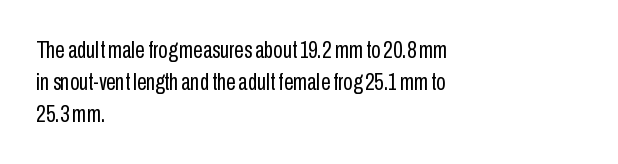
A bare baseline throughout the passage. Does the lettering tilt? It doesn't — this is upright. Leftover space on each line is placed entirely after the last word. Regarding leading, the lines here are spaced in the standard way. Inter-character spacing is left at the font's built-in metrics. Compared with a typical body face, this is equally light or lighter still.
